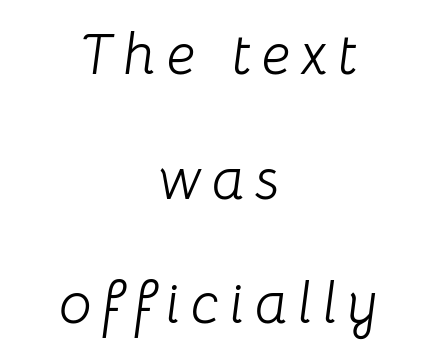
Spacing verdict: proportional, widths tailored to each character. Italic: yes, the glyphs are oblique. Typeset on center — no edge is straight. The typesetting does not lean heavy: it is not bold.
